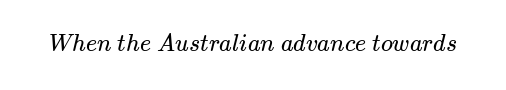
The image shows 24 px text type; set normal letter spacing, not underlined.
